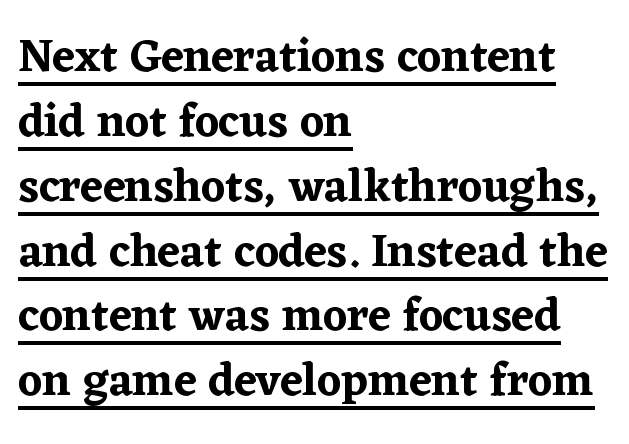
{"serif": "yes", "italic": "no", "width": "normal", "stroke_contrast": "low", "x_height": "medium", "monospaced": "no", "underline": "yes", "align": "left", "line_spacing": "normal", "line_spacing_ratio": 1.41, "letter_spacing": "normal", "letter_spacing_em": 0.0, "glyph_px": 46}
